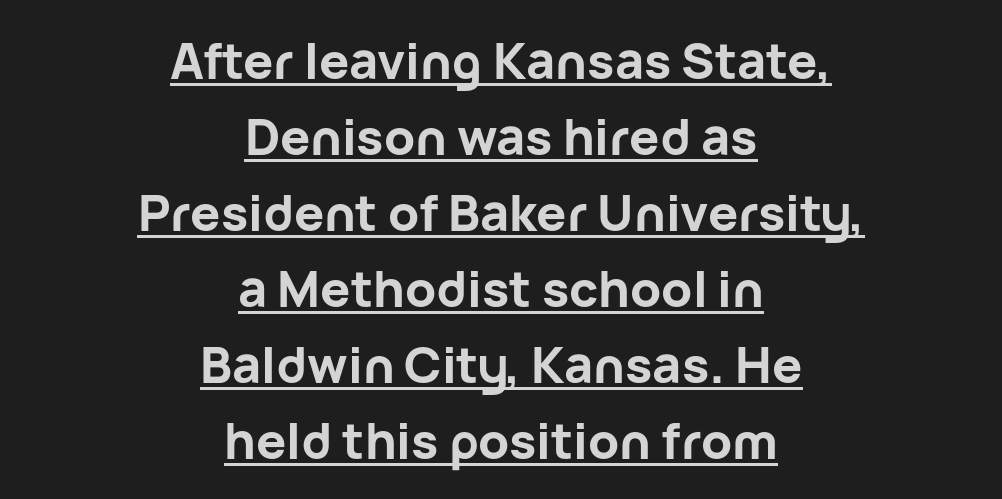
The typography opts for an upright posture over an oblique one. Each letter keeps its own natural width here, so spacing adapts to shape. Summary of weight: heavy, a full bold. This is underlined copy, the kind a proofreader might mark for attention. Letterform terminals end flat and unadorned throughout the passage. The passage shown has conventional tracking throughout.
